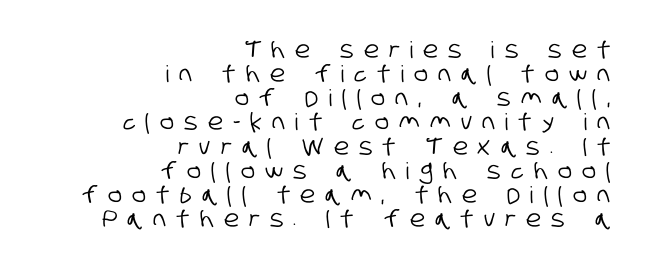
The image shows 23 px text type; set right-aligned, tight line spacing (1.05x), unusually wide letter spacing (+0.45 em), not underlined.
